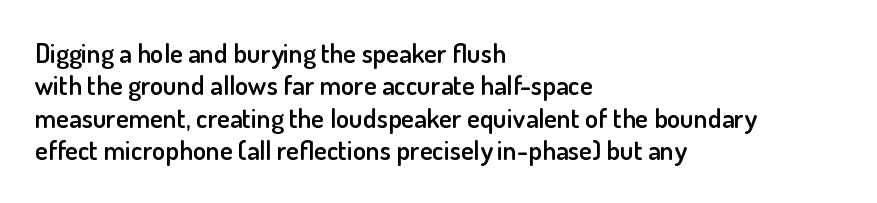
The image shows 27 px text type, upright; set left-aligned, line spacing 1.2x, normal letter spacing, not underlined.
